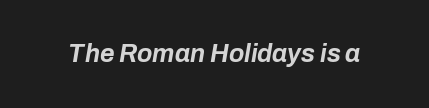
Q: Is the text bold? A: Yes.
Q: Is the text italic (slanted)? A: Yes, it leans right by about 10 degrees.
Q: Is the text underlined? A: No.
Q: Is the spacing between letters normal or unusually wide? A: Normal.
